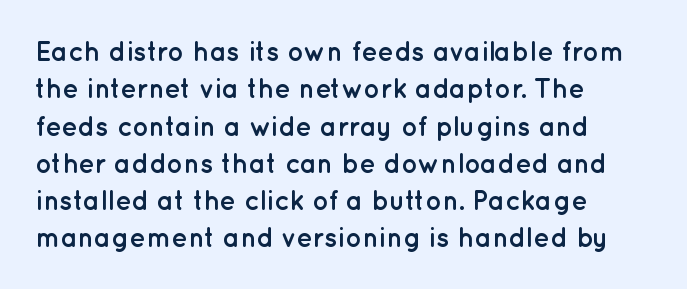
{"italic": "no", "bold": "yes", "underline": "no", "align": "left", "line_spacing": "normal", "line_spacing_ratio": 1.38, "letter_spacing": "normal", "letter_spacing_em": 0.0, "glyph_px": 27}
